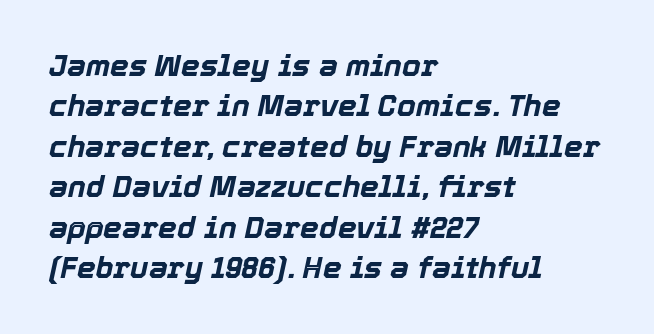
{"italic": "yes", "lean": "right", "slant_degrees": 12, "bold": "yes", "weight": "bold", "width": "normal", "x_height": "medium", "monospaced": "no", "underline": "no", "align": "left", "line_spacing": "normal", "line_spacing_ratio": 1.35, "letter_spacing": "normal", "letter_spacing_em": 0.0, "glyph_px": 30}
